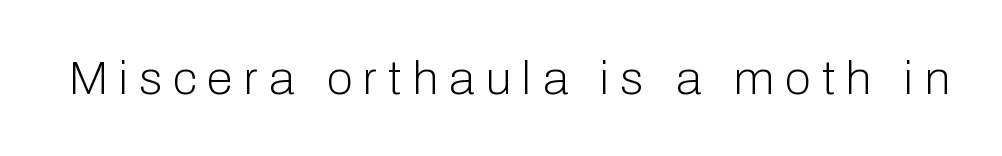
{"serif": "no", "italic": "no", "bold": "no", "weight": "light", "width": "normal", "stroke_contrast": "low", "x_height": "medium", "monospaced": "no", "underline": "no", "letter_spacing": "wide", "letter_spacing_em": 0.24, "glyph_px": 47}
